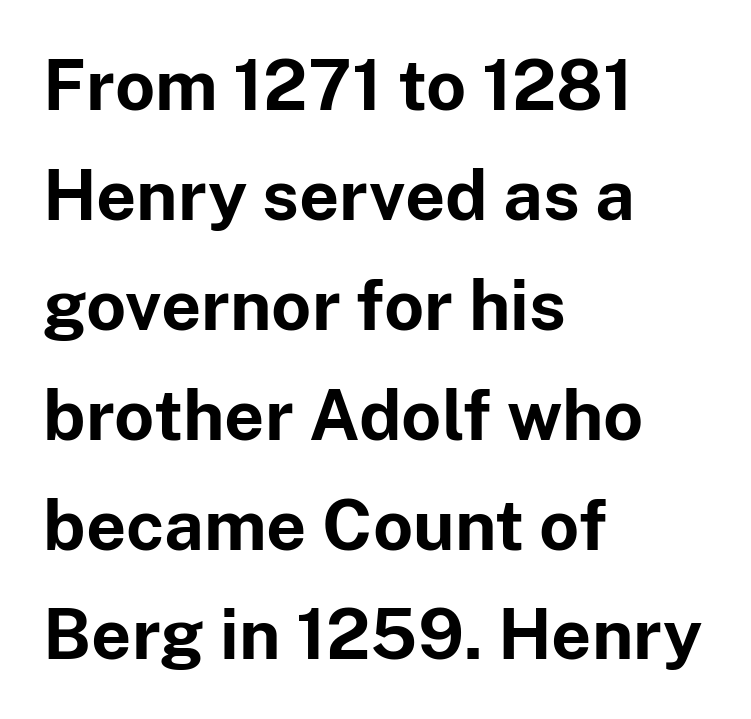
Short note: letters normally spaced. The letters carry no serifs — their stems end cleanly without finishing strokes. Does the lettering tilt? It doesn't — this is upright. Looks like regular typesetting: each glyph gets only the width it needs. The rendering uses a moderate line-height, typical for paragraphs. Typesetter's note: full bold, strokes at maximum text heaviness.
